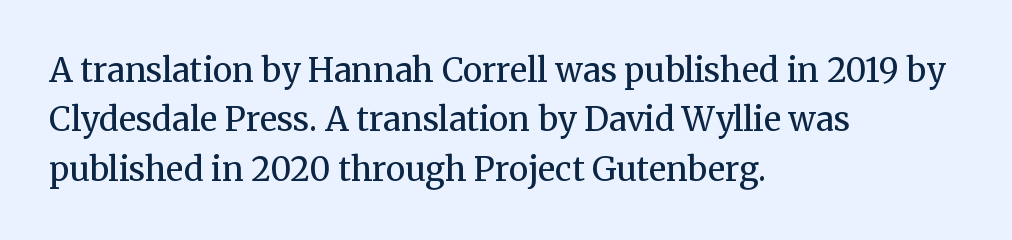
Underline: absent. Standard letterfit; no display-style spreading of the glyphs. A typesetter would mark this as roman, not italic. Is the stroke heavy? The answer is a plain regular-or-lighter. Regarding leading, the lines here are spaced in the standard way.
